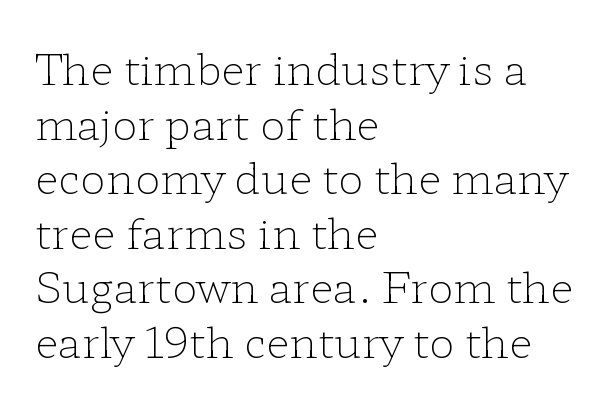
Summary of vertical rhythm: regular, with standard interline spacing. Visually the block forms a straight wall on the left and a jagged coastline on the right. Looks like regular typesetting: each glyph gets only the width it needs. The type family on display is of the serif kind.
